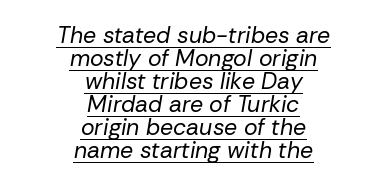
Q: Is the text bold? A: No.
Q: Is the text italic (slanted)? A: Yes, it leans right by about 10 degrees.
Q: Is the text underlined? A: Yes.
Q: How is the paragraph aligned? A: Centered.
Q: Is the spacing between letters normal or unusually wide? A: Normal.
Q: Is the spacing between lines tight, normal or loose? A: Tight.
